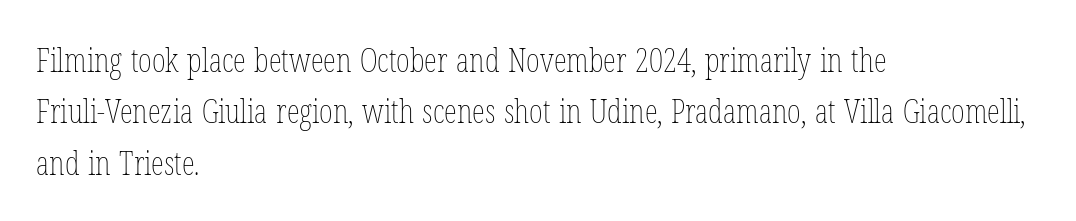
This is not heavy type; no bold has been used. The compositor pushed each line to the left boundary. Character widths vary here, with narrow letters taking less room than wide ones. Tall strokes in this sample are plumb rather than angled. Check the space under the baseline: it is left empty.
